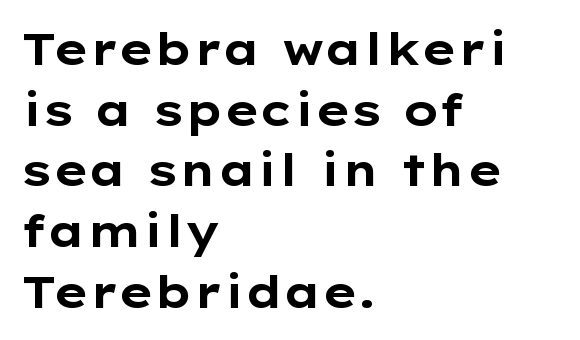
Typeset ragged right — the left edge is the straight one. This is the regular roman posture of the typeface. Leading: standard. Typographic density is high because the face is bold.
